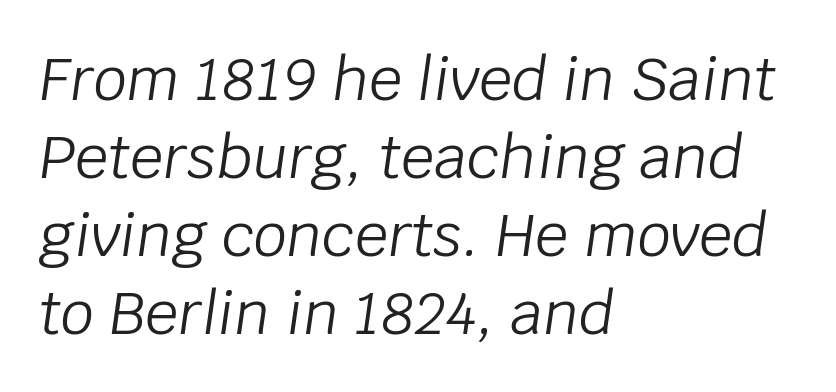
The image shows 59 px light type, italic (leaning right); set left-aligned, normal line spacing (1.32x), normal letter spacing, not underlined; low stroke contrast and a large x-height.
